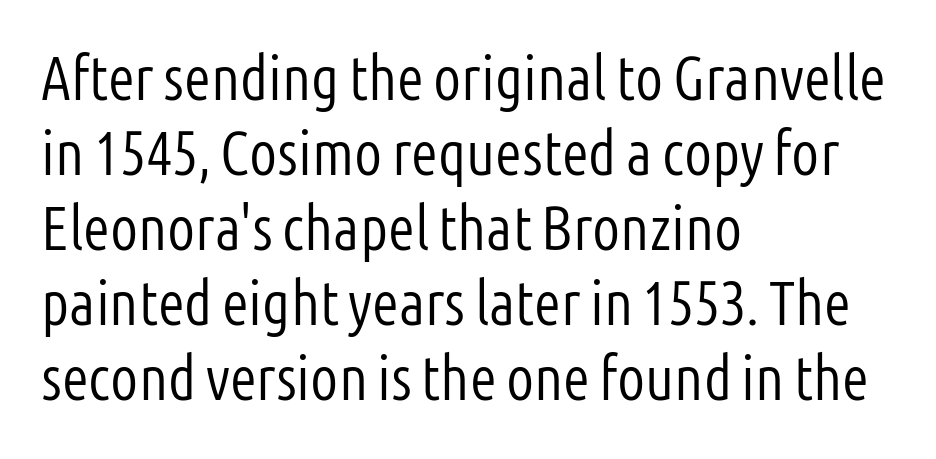
Q: Is the text bold? A: No.
Q: Is the text italic (slanted)? A: No, it is upright.
Q: Is the typeface a serif or a sans-serif typeface? A: Sans-serif.
Q: Is the text underlined? A: No.
Q: How is the paragraph aligned? A: Left-aligned.
Q: Is the spacing between letters normal or unusually wide? A: Normal.
Q: Width (condensed, normal, or wide)? A: Condensed.
Q: Stroke contrast? A: Low.
Q: x-height? A: Medium.
Q: Monospaced? A: No.
